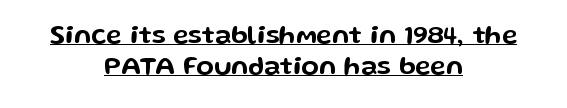
When letters stand straight like this, we call the style roman or upright. Each line is balanced around a shared central axis. Caption: standard tracking, unaltered. Like a heading marked for emphasis, these lines bear an underscore.
